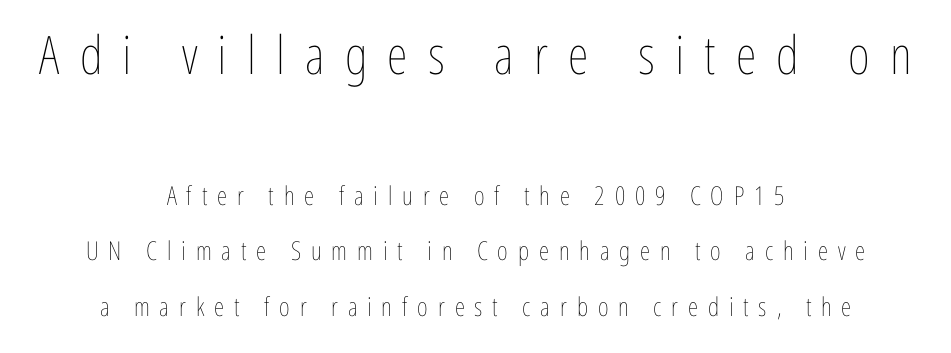
Q: Is the text bold? A: No.
Q: Is the text italic (slanted)? A: No, it is upright.
Q: Is the text underlined? A: No.
Q: How is the paragraph aligned? A: Centered.
Q: Is the spacing between letters normal or unusually wide? A: Unusually wide.
Q: Is the spacing between lines tight, normal or loose? A: Loose.
Q: Which block of text is set in a larger size, the first (top) or the second (bottom)? A: The first (top) one.
Q: Width (condensed, normal, or wide)? A: Condensed.
Q: Stroke contrast? A: Low.
Q: x-height? A: Medium.
Q: Monospaced? A: No.
